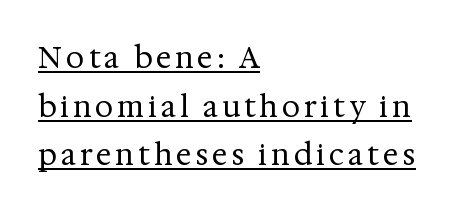
The image shows 29 px regular-weight serif type, upright; set left-aligned, normal line spacing (1.68x), underlined; medium stroke contrast and a medium x-height.
